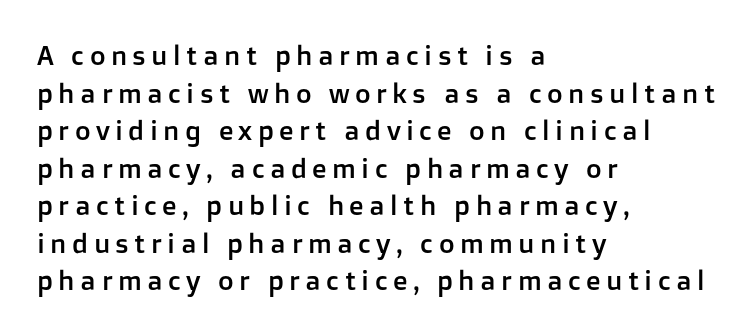
Q: Is the text italic (slanted)? A: No, it is upright.
Q: Is the text underlined? A: No.
Q: How is the paragraph aligned? A: Left-aligned.
Q: Is the spacing between letters normal or unusually wide? A: Unusually wide.
Q: Is the spacing between lines tight, normal or loose? A: Normal.
